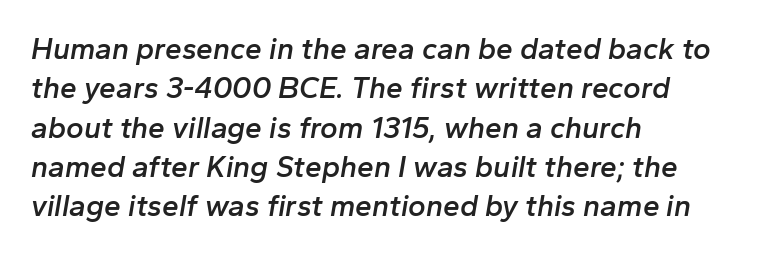
{"italic": "yes", "lean": "right", "slant_degrees": 10, "bold": "semi", "weight": "semibold", "width": "normal", "stroke_contrast": "low", "x_height": "medium", "monospaced": "no", "underline": "no", "align": "left", "line_spacing": "normal", "line_spacing_ratio": 1.31, "letter_spacing": "normal", "letter_spacing_em": 0.0, "glyph_px": 30}
